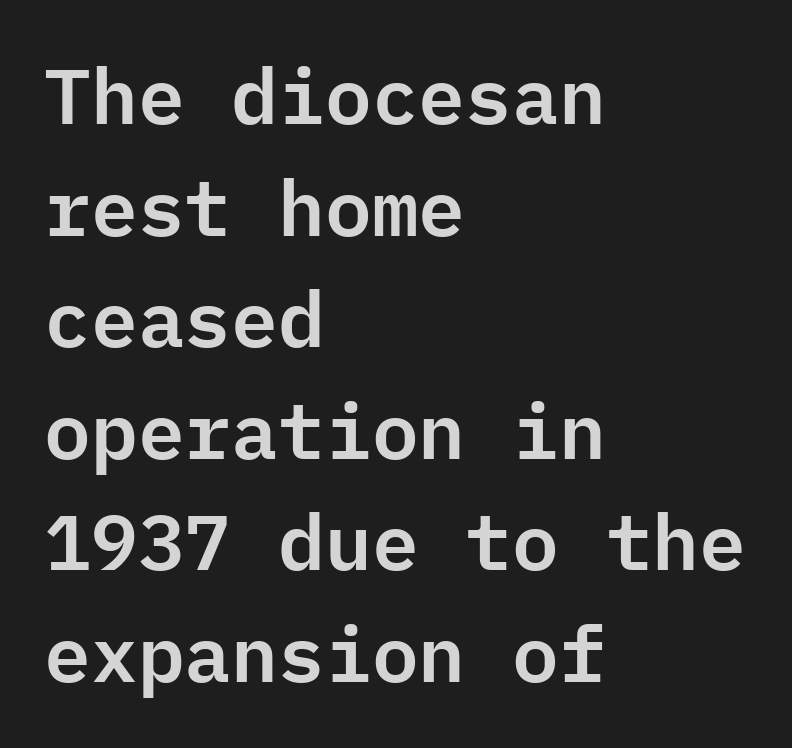
Q: Is the text italic (slanted)? A: No, it is upright.
Q: Is the typeface a serif or a sans-serif typeface? A: Sans-serif.
Q: Is the text underlined? A: No.
Q: How is the paragraph aligned? A: Left-aligned.
Q: Is the spacing between letters normal or unusually wide? A: Normal.
Q: Is the spacing between lines tight, normal or loose? A: Normal.
Q: Width (condensed, normal, or wide)? A: Normal.
Q: Stroke contrast? A: Low.
Q: x-height? A: Medium.
Q: Monospaced? A: Yes.
